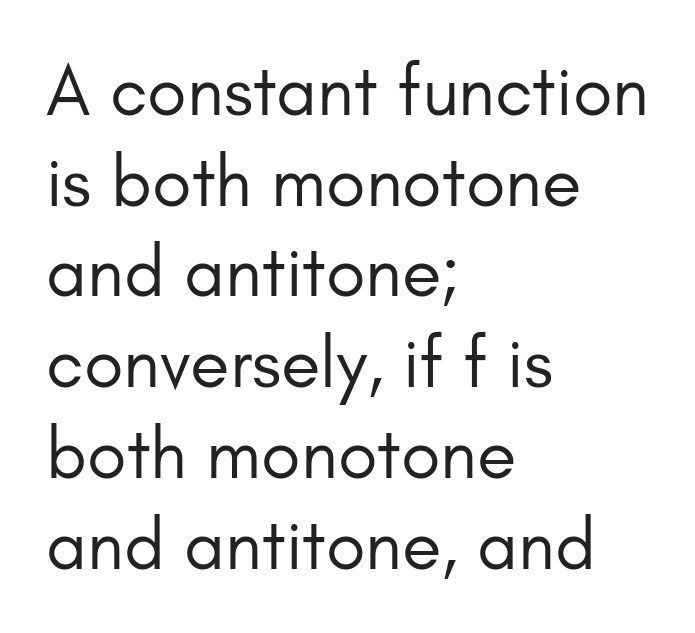
{"serif": "no", "italic": "no", "bold": "no", "weight": "regular", "width": "normal", "stroke_contrast": "low", "x_height": "small", "monospaced": "no", "underline": "no", "align": "left", "line_spacing": "normal", "line_spacing_ratio": 1.26, "letter_spacing": "normal", "letter_spacing_em": 0.0, "glyph_px": 72}
